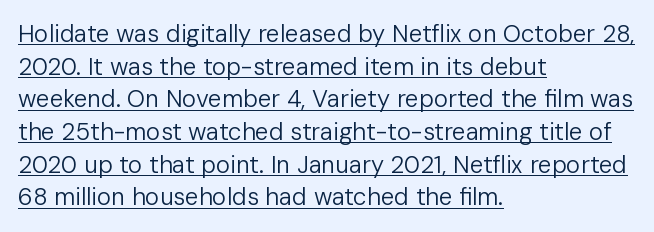
Q: Is the text bold? A: No.
Q: Is the text italic (slanted)? A: No, it is upright.
Q: Is the text underlined? A: Yes.
Q: How is the paragraph aligned? A: Left-aligned.
Q: Is the spacing between letters normal or unusually wide? A: Normal.
Q: Is the spacing between lines tight, normal or loose? A: Normal.
